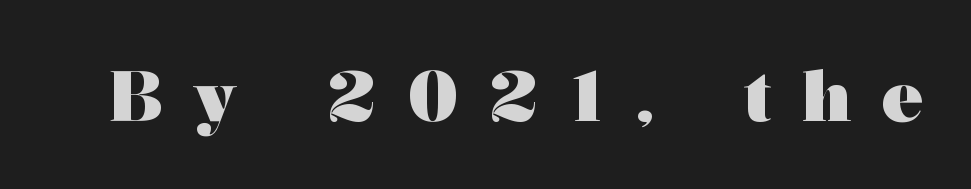
{"serif": "yes", "italic": "no", "bold": "yes", "weight": "heavy", "width": "wide", "stroke_contrast": "medium", "x_height": "medium", "monospaced": "no", "underline": "no", "letter_spacing": "wide", "letter_spacing_em": 0.44, "glyph_px": 70}
